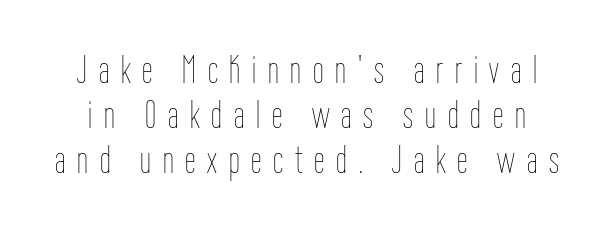
You could not count columns in this text — the font is proportionally spaced. No heavy texture on the line: the type isn't bold. You could only call the tracking loose — the letters float apart. Unmarked baselines from the first word to the last.
